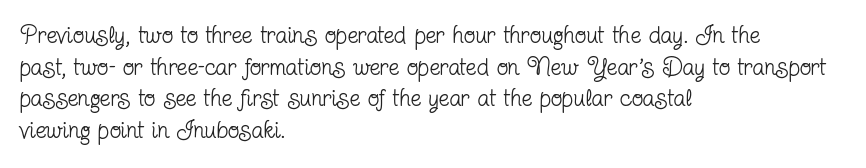
The image shows 24 px text type, upright; set left-aligned, normal line spacing (1.32x), normal letter spacing, not underlined.
